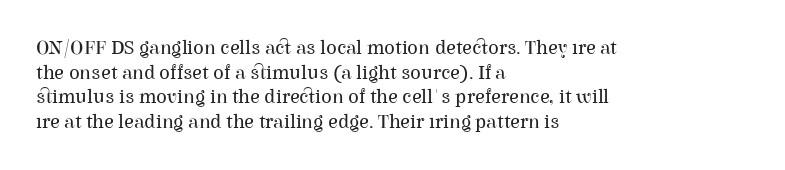
Q: Is the text bold? A: No.
Q: Is the text italic (slanted)? A: No, it is upright.
Q: Is the text underlined? A: No.
Q: How is the paragraph aligned? A: Left-aligned.
Q: Is the spacing between letters normal or unusually wide? A: Normal.
